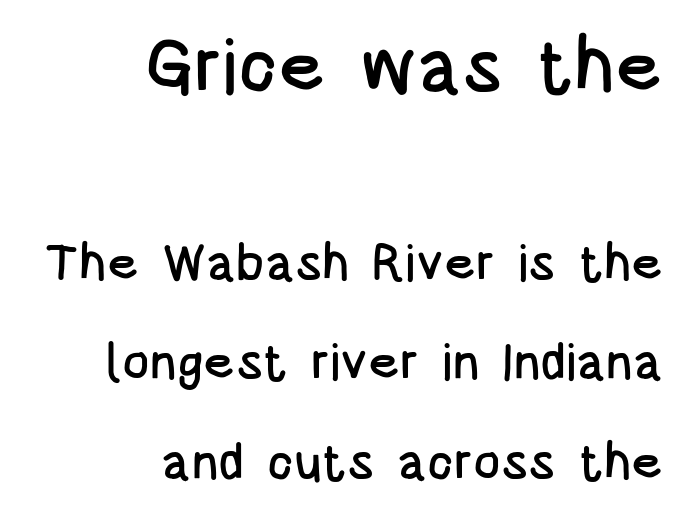
{"serif": "no", "italic": "no", "width": "condensed", "stroke_contrast": "low", "x_height": "large", "monospaced": "no", "underline": "no", "align": "right", "line_spacing": "loose", "line_spacing_ratio": 1.95, "letter_spacing": "normal", "letter_spacing_em": 0.0, "larger_block": "first", "size_ratio": 1.49, "glyph_px": 76}
